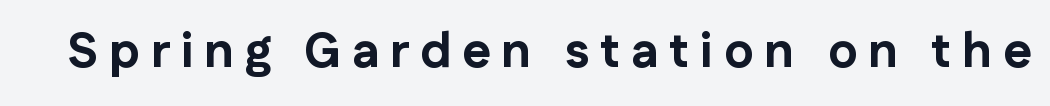
The typeface chosen for these lines omits serifs. The rendering uses natural spacing where letterforms have individual widths. Spacing between characters has been opened up far beyond the box default. Underlining? Definitely not there. A roman cut, with each character standing at attention.
